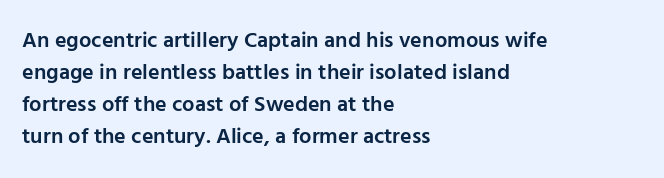
The image shows 22 px text type, upright; set left-aligned, normal line spacing (1.46x), normal letter spacing, not underlined.
